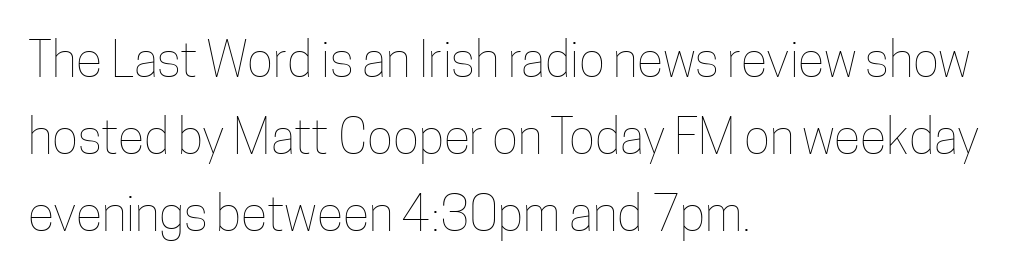
{"italic": "no", "bold": "no", "weight": "thin", "width": "condensed", "stroke_contrast": "low", "x_height": "medium", "monospaced": "no", "underline": "no", "align": "left", "line_spacing": "normal", "line_spacing_ratio": 1.57, "letter_spacing": "normal", "letter_spacing_em": 0.0, "glyph_px": 49}
